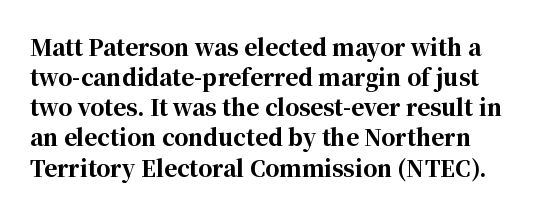
The image shows 22 px bold type, upright; set normal line spacing (1.37x), normal letter spacing, not underlined.
